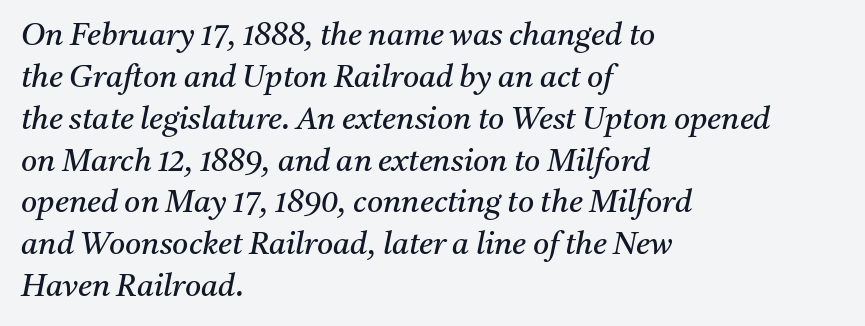
{"serif": "yes", "italic": "yes", "lean": "right", "slant_degrees": 11, "bold": "no", "weight": "regular", "width": "normal", "stroke_contrast": "medium", "x_height": "medium", "monospaced": "no", "underline": "no", "align": "left", "line_spacing": "normal", "line_spacing_ratio": 1.35, "letter_spacing": "normal", "letter_spacing_em": 0.0, "glyph_px": 31}
